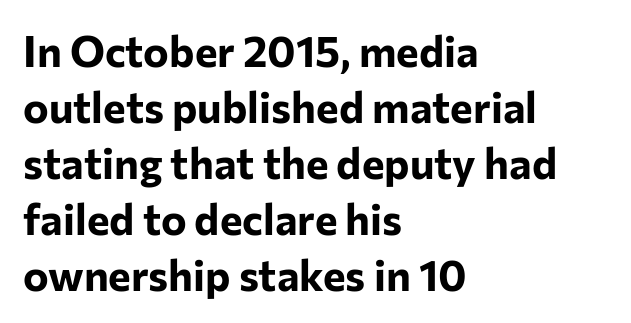
{"serif": "no", "italic": "no", "bold": "yes", "weight": "bold", "width": "normal", "stroke_contrast": "low", "x_height": "medium", "monospaced": "no", "underline": "no", "align": "left", "line_spacing": "normal", "line_spacing_ratio": 1.3, "letter_spacing": "normal", "letter_spacing_em": 0.0, "glyph_px": 43}
